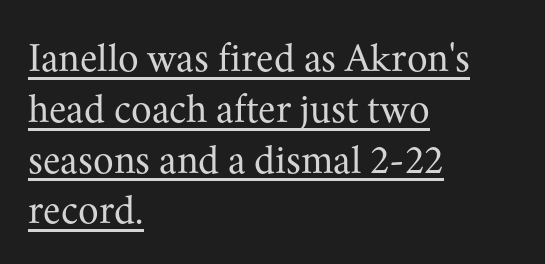
Each letter keeps its own natural width here, so spacing adapts to shape. This is roman type, the default non-slanted kind. The paragraph has a hard left edge and a soft right edge. Does a line run under the words? Yes, clearly.
